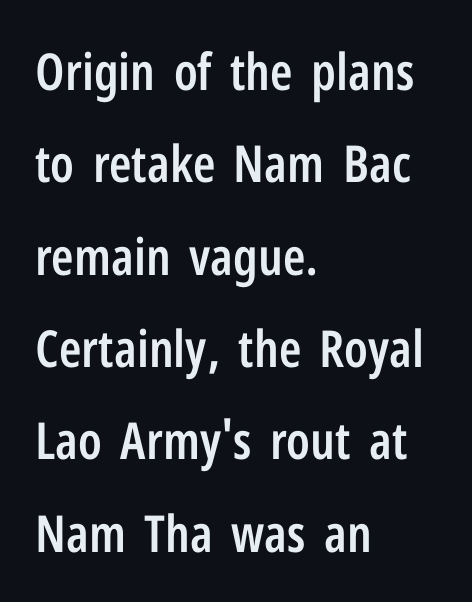
Q: Is the text bold? A: Semi-bold.
Q: Is the text italic (slanted)? A: No, it is upright.
Q: Is the typeface a serif or a sans-serif typeface? A: Sans-serif.
Q: Is the text underlined? A: No.
Q: How is the paragraph aligned? A: Left-aligned.
Q: Is the spacing between letters normal or unusually wide? A: Normal.
Q: Width (condensed, normal, or wide)? A: Condensed.
Q: Stroke contrast? A: Low.
Q: x-height? A: Medium.
Q: Monospaced? A: No.
